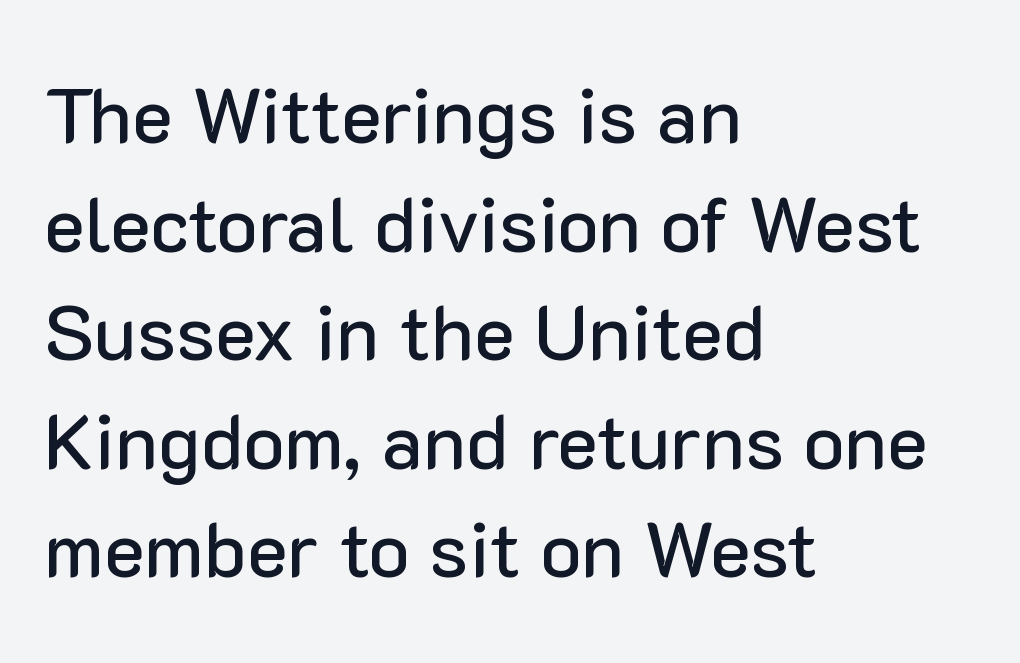
The image shows 77 px sans-serif type, upright; set left-aligned, normal line spacing (1.41x), normal letter spacing, not underlined; low stroke contrast and a medium x-height.
